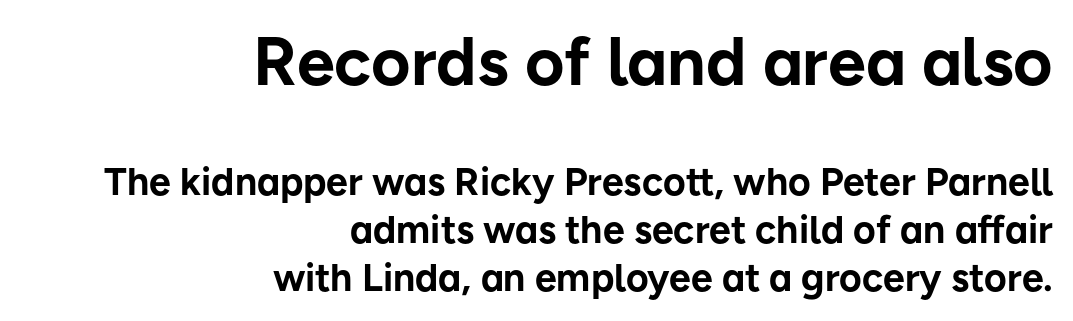
The image shows 68 px bold sans-serif type, upright; set right-aligned, line spacing 1.22x, normal letter spacing, not underlined; the first (top) block is 1.74x larger; low stroke contrast and a medium x-height.
